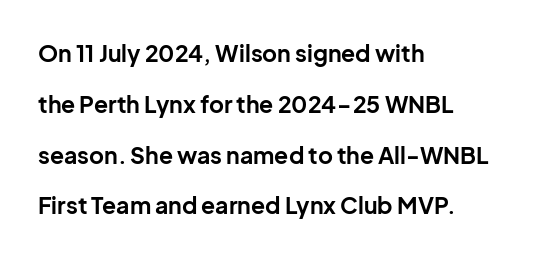
Q: Is the text bold? A: Yes.
Q: Is the text italic (slanted)? A: No, it is upright.
Q: Is the text underlined? A: No.
Q: How is the paragraph aligned? A: Left-aligned.
Q: Is the spacing between letters normal or unusually wide? A: Normal.
Q: Is the spacing between lines tight, normal or loose? A: Loose.
